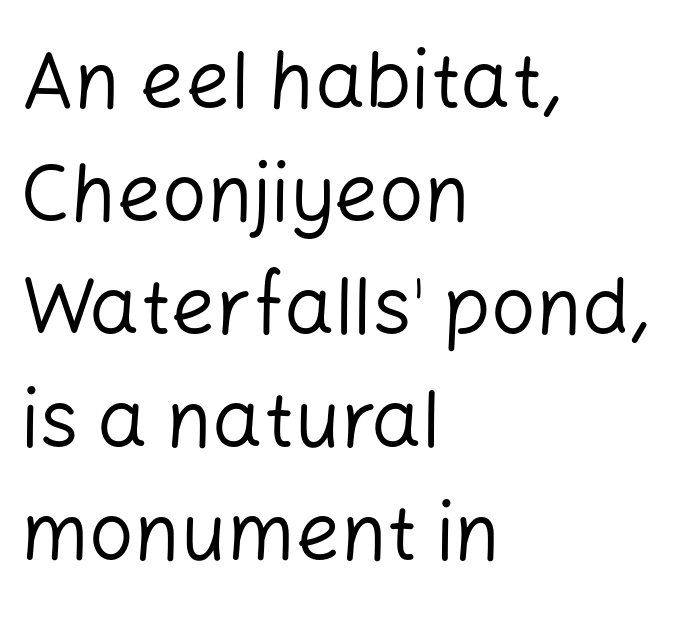
Each letter keeps its own natural width here, so spacing adapts to shape. You could call the tracking neutral — neither tight nor loose. Successive baselines arrive at the customary interval. The cut favours lightness, reaching ordinary text weight at its darkest. Each line starts at the same left margin while the right side varies.
